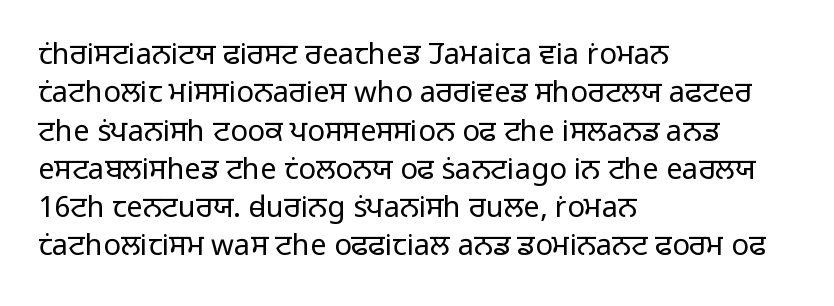
Q: Is the text bold? A: No.
Q: Is the text italic (slanted)? A: No, it is upright.
Q: Is the typeface a serif or a sans-serif typeface? A: Sans-serif.
Q: Is the text underlined? A: No.
Q: How is the paragraph aligned? A: Left-aligned.
Q: Is the spacing between letters normal or unusually wide? A: Normal.
Q: Is the spacing between lines tight, normal or loose? A: Normal.
Q: Width (condensed, normal, or wide)? A: Normal.
Q: Stroke contrast? A: Low.
Q: x-height? A: Medium.
Q: Monospaced? A: No.
